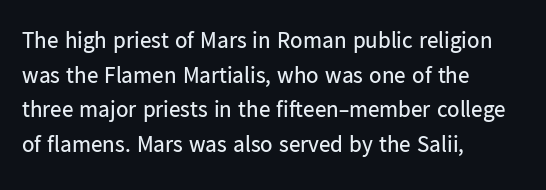
{"italic": "no", "bold": "no", "underline": "no", "align": "left", "line_spacing": "normal", "line_spacing_ratio": 1.51, "letter_spacing": "normal", "letter_spacing_em": 0.0, "glyph_px": 23}
